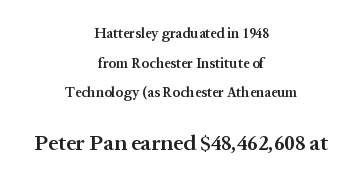
Look at the stroke-to-counter ratio: somewhat heavy, a semibold. The lines are spread far apart with generous leading. Each word holds together tightly as a unit, with standard inter-letter gaps. You get the small type first, then a jump to larger type. Decoration check: the copy has no underline.
